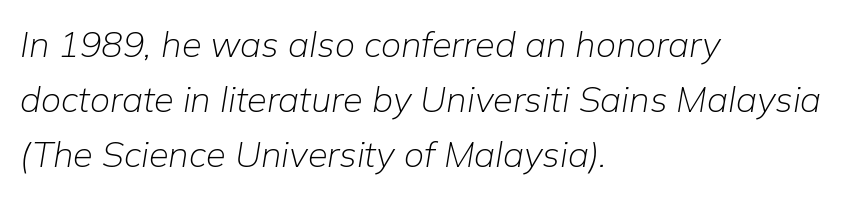
Q: Is the text bold? A: No.
Q: Is the text italic (slanted)? A: Yes, it leans right by about 9 degrees.
Q: Is the text underlined? A: No.
Q: How is the paragraph aligned? A: Left-aligned.
Q: Is the spacing between letters normal or unusually wide? A: Normal.
Q: Is the spacing between lines tight, normal or loose? A: Normal.
Q: Width (condensed, normal, or wide)? A: Normal.
Q: Stroke contrast? A: Low.
Q: x-height? A: Medium.
Q: Monospaced? A: No.
